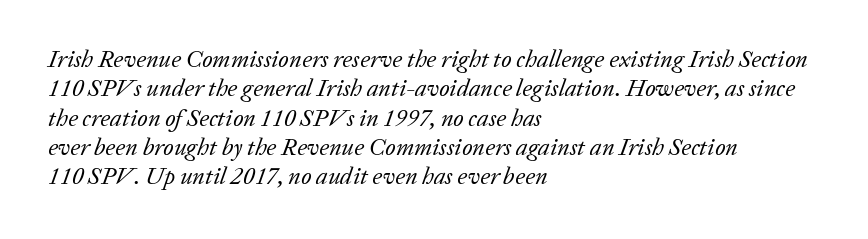
{"italic": "yes", "lean": "right", "slant_degrees": 20, "bold": "no", "underline": "no", "align": "left", "line_spacing_ratio": 1.22, "letter_spacing": "normal", "letter_spacing_em": 0.0, "glyph_px": 24}
